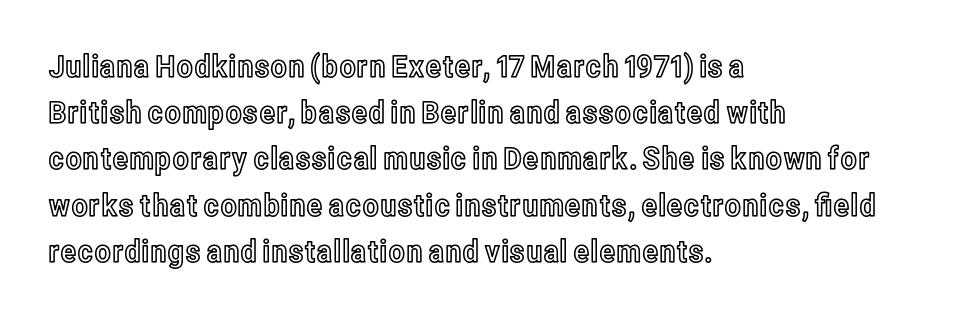
{"italic": "no", "width": "condensed", "x_height": "medium", "monospaced": "no", "underline": "no", "align": "left", "line_spacing": "normal", "line_spacing_ratio": 1.49, "letter_spacing": "normal", "letter_spacing_em": 0.0, "glyph_px": 31}
